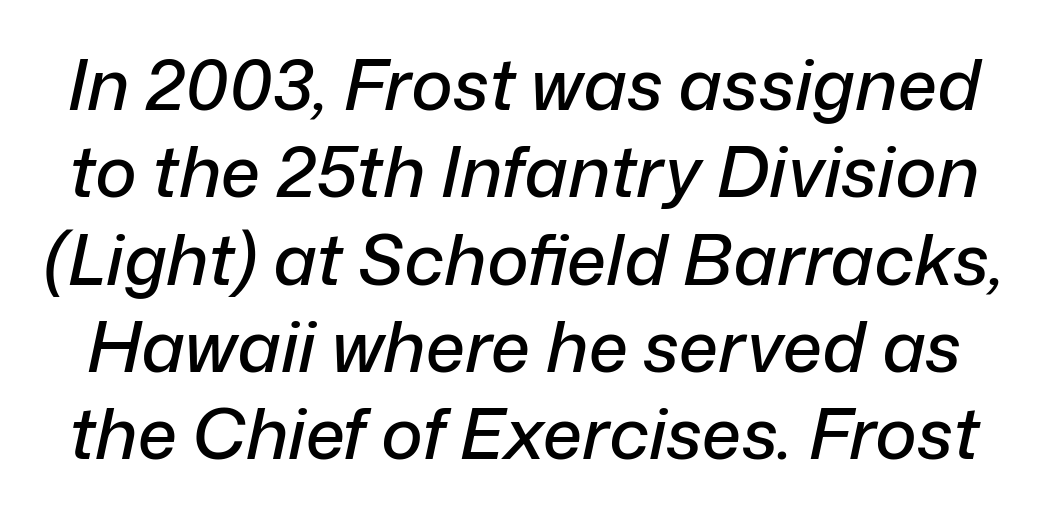
{"italic": "yes", "lean": "right", "slant_degrees": 12, "width": "normal", "stroke_contrast": "low", "x_height": "medium", "monospaced": "no", "underline": "no", "line_spacing_ratio": 1.23, "letter_spacing": "normal", "letter_spacing_em": 0.0, "glyph_px": 71}
